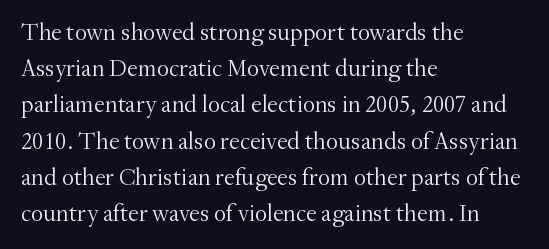
Q: Is the text bold? A: No.
Q: Is the text italic (slanted)? A: No, it is upright.
Q: Is the text underlined? A: No.
Q: How is the paragraph aligned? A: Left-aligned.
Q: Is the spacing between letters normal or unusually wide? A: Normal.
Q: Is the spacing between lines tight, normal or loose? A: Normal.
